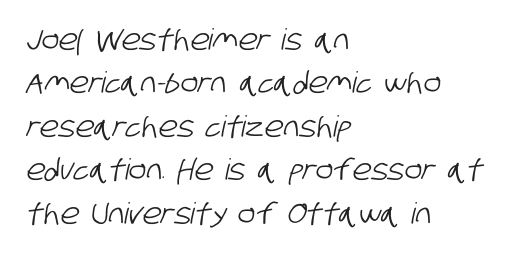
Q: Is the typeface a serif or a sans-serif typeface? A: Sans-serif.
Q: Is the text underlined? A: No.
Q: How is the paragraph aligned? A: Left-aligned.
Q: Is the spacing between letters normal or unusually wide? A: Normal.
Q: Is the spacing between lines tight, normal or loose? A: Normal.
Q: Width (condensed, normal, or wide)? A: Condensed.
Q: Stroke contrast? A: Low.
Q: x-height? A: Large.
Q: Monospaced? A: No.
